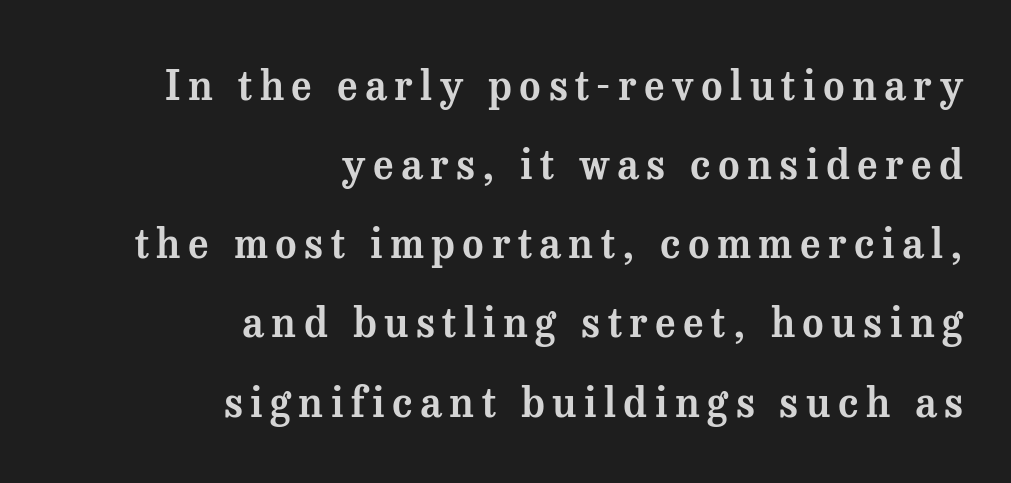
{"serif": "yes", "italic": "no", "width": "normal", "stroke_contrast": "medium", "x_height": "medium", "monospaced": "no", "underline": "no", "align": "right", "line_spacing": "loose", "line_spacing_ratio": 1.93, "glyph_px": 41}
